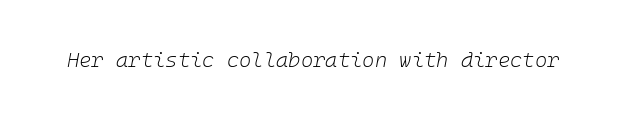
The image shows 21 px text type, italic (leaning right); set normal letter spacing, not underlined.
